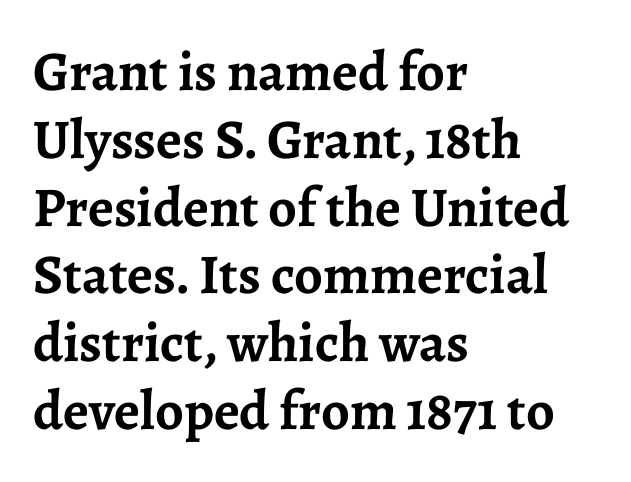
If you drew a ruler down the left edge, every line would touch it. Do the characters align in a grid? No, the font is proportional. Only glyphs here, with clear space below each row. Does the weight exceed regular? Yes, all the way to bold.
